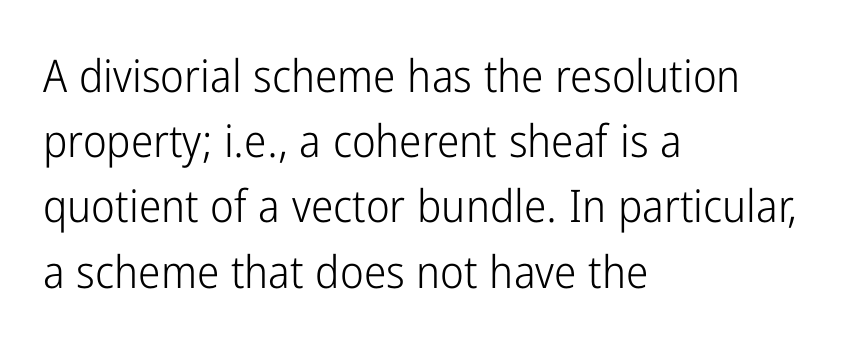
{"serif": "no", "italic": "no", "bold": "no", "weight": "light", "width": "condensed", "stroke_contrast": "low", "x_height": "medium", "monospaced": "no", "underline": "no", "align": "left", "line_spacing": "normal", "line_spacing_ratio": 1.45, "letter_spacing": "normal", "letter_spacing_em": 0.0, "glyph_px": 45}
